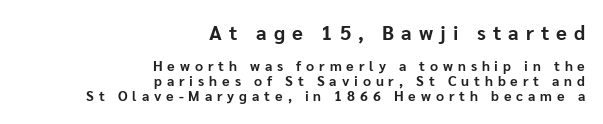
Q: Is the text bold? A: Yes.
Q: Is the text italic (slanted)? A: No, it is upright.
Q: Is the text underlined? A: No.
Q: How is the paragraph aligned? A: Right-aligned.
Q: Is the spacing between letters normal or unusually wide? A: Unusually wide.
Q: Is the spacing between lines tight, normal or loose? A: Tight.
Q: Which block of text is set in a larger size, the first (top) or the second (bottom)? A: The first (top) one.
